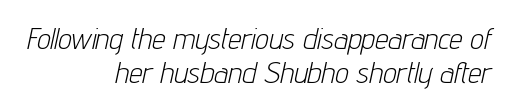
Q: Is the text bold? A: No.
Q: Is the text italic (slanted)? A: Yes, it leans right by about 12 degrees.
Q: Is the text underlined? A: No.
Q: How is the paragraph aligned? A: Right-aligned.
Q: Is the spacing between letters normal or unusually wide? A: Normal.
Q: Is the spacing between lines tight, normal or loose? A: Tight.
Q: Width (condensed, normal, or wide)? A: Condensed.
Q: Stroke contrast? A: Low.
Q: x-height? A: Medium.
Q: Monospaced? A: No.
